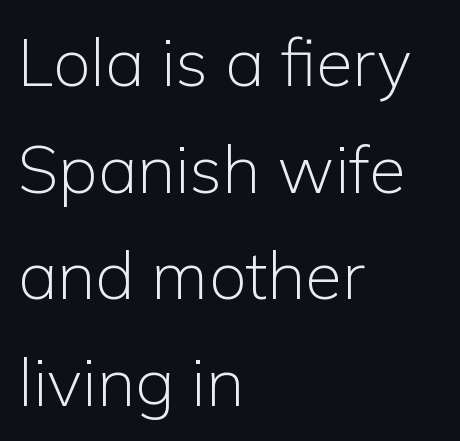
{"serif": "no", "italic": "no", "bold": "no", "weight": "light", "width": "normal", "stroke_contrast": "low", "x_height": "medium", "monospaced": "no", "underline": "no", "align": "left", "line_spacing": "normal", "line_spacing_ratio": 1.59, "letter_spacing": "normal", "letter_spacing_em": 0.0, "glyph_px": 67}
